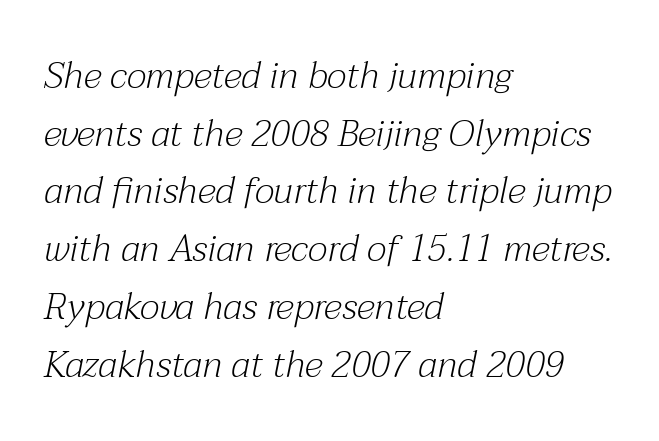
Q: Is the text bold? A: No.
Q: Is the text italic (slanted)? A: Yes, it leans right by about 12 degrees.
Q: Is the typeface a serif or a sans-serif typeface? A: Serif.
Q: Is the text underlined? A: No.
Q: How is the paragraph aligned? A: Left-aligned.
Q: Is the spacing between letters normal or unusually wide? A: Normal.
Q: Is the spacing between lines tight, normal or loose? A: Normal.
Q: Width (condensed, normal, or wide)? A: Normal.
Q: Stroke contrast? A: Medium.
Q: x-height? A: Medium.
Q: Monospaced? A: No.
